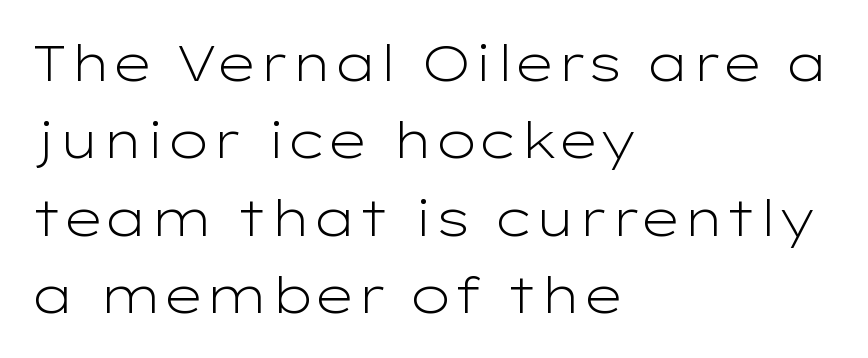
{"serif": "no", "italic": "no", "bold": "no", "weight": "light", "width": "wide", "stroke_contrast": "low", "x_height": "medium", "monospaced": "no", "underline": "no", "align": "left", "line_spacing": "normal", "line_spacing_ratio": 1.55, "letter_spacing": "normal", "letter_spacing_em": 0.0, "glyph_px": 50}
